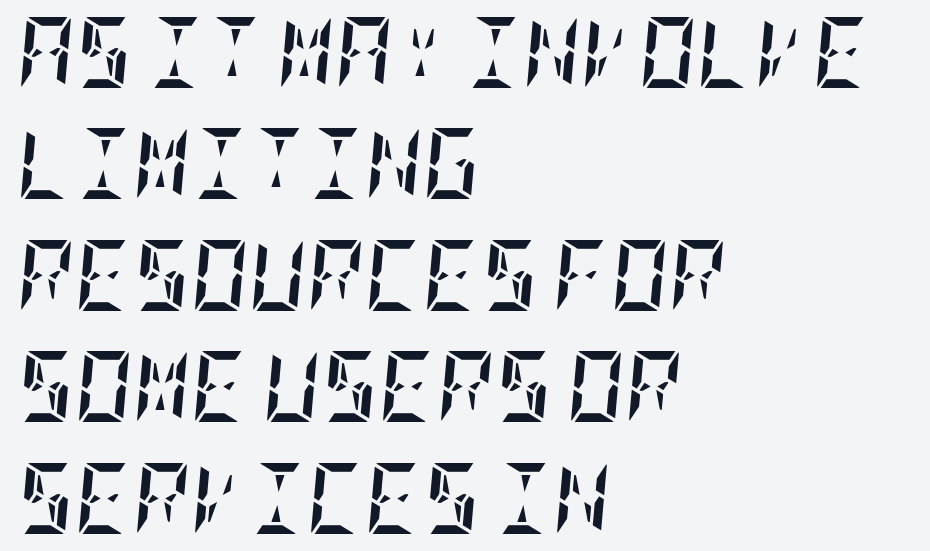
Q: Is the text bold? A: Yes.
Q: Is the text italic (slanted)? A: Yes, it leans right by about 5 degrees.
Q: Is the text underlined? A: No.
Q: How is the paragraph aligned? A: Left-aligned.
Q: Is the spacing between letters normal or unusually wide? A: Normal.
Q: Is the spacing between lines tight, normal or loose? A: Normal.
Q: Width (condensed, normal, or wide)? A: Condensed.
Q: Stroke contrast? A: Low.
Q: x-height? A: Large.
